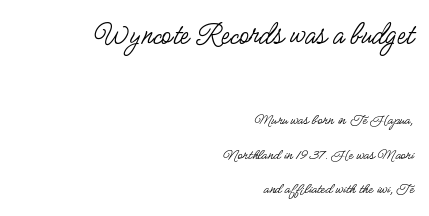
The image shows 32 px regular-weight, condensed sans-serif type; set right-aligned, loose line spacing (2.15x), normal letter spacing, not underlined; the first (top) block is 2.0x larger; low stroke contrast and a small x-height.
